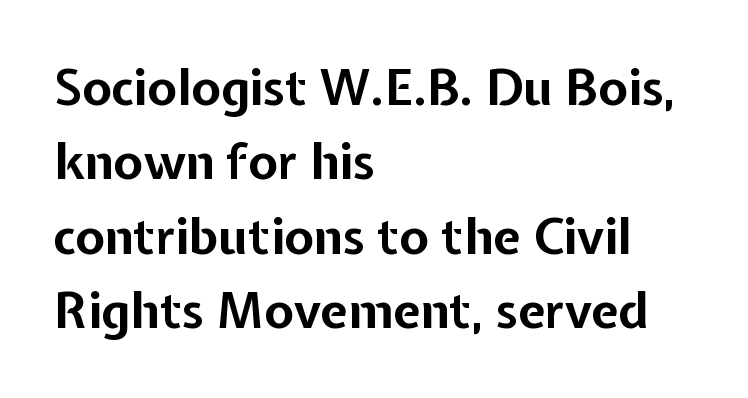
{"serif": "no", "italic": "no", "bold": "yes", "weight": "bold", "width": "normal", "stroke_contrast": "low", "x_height": "medium", "monospaced": "no", "underline": "no", "align": "left", "line_spacing": "normal", "line_spacing_ratio": 1.52, "letter_spacing": "normal", "letter_spacing_em": 0.0, "glyph_px": 49}
